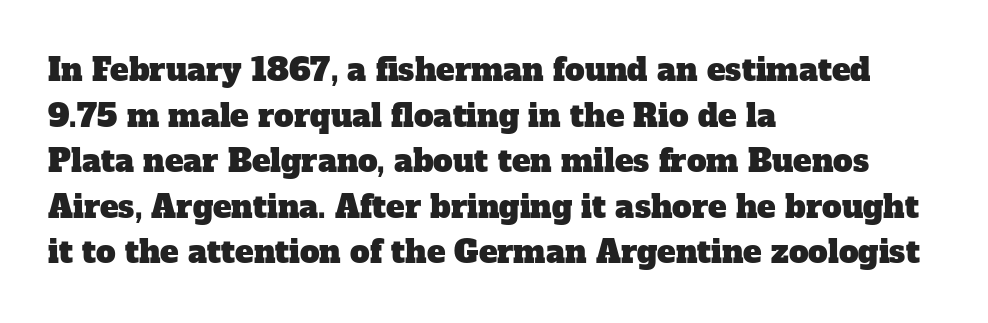
Q: Is the typeface a serif or a sans-serif typeface? A: Serif.
Q: Is the text underlined? A: No.
Q: How is the paragraph aligned? A: Left-aligned.
Q: Is the spacing between letters normal or unusually wide? A: Normal.
Q: Is the spacing between lines tight, normal or loose? A: Normal.
Q: Width (condensed, normal, or wide)? A: Normal.
Q: Stroke contrast? A: Low.
Q: x-height? A: Medium.
Q: Monospaced? A: No.
